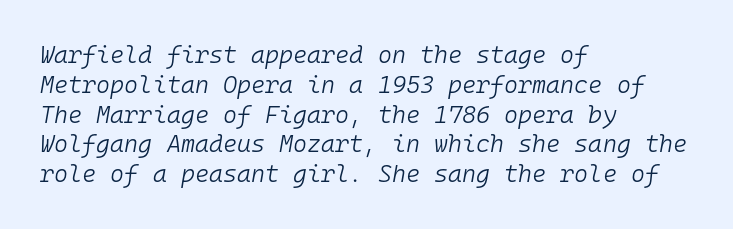
Q: Is the text bold? A: No.
Q: Is the text italic (slanted)? A: Yes, it leans right by about 10 degrees.
Q: Is the text underlined? A: No.
Q: How is the paragraph aligned? A: Left-aligned.
Q: Is the spacing between letters normal or unusually wide? A: Normal.
